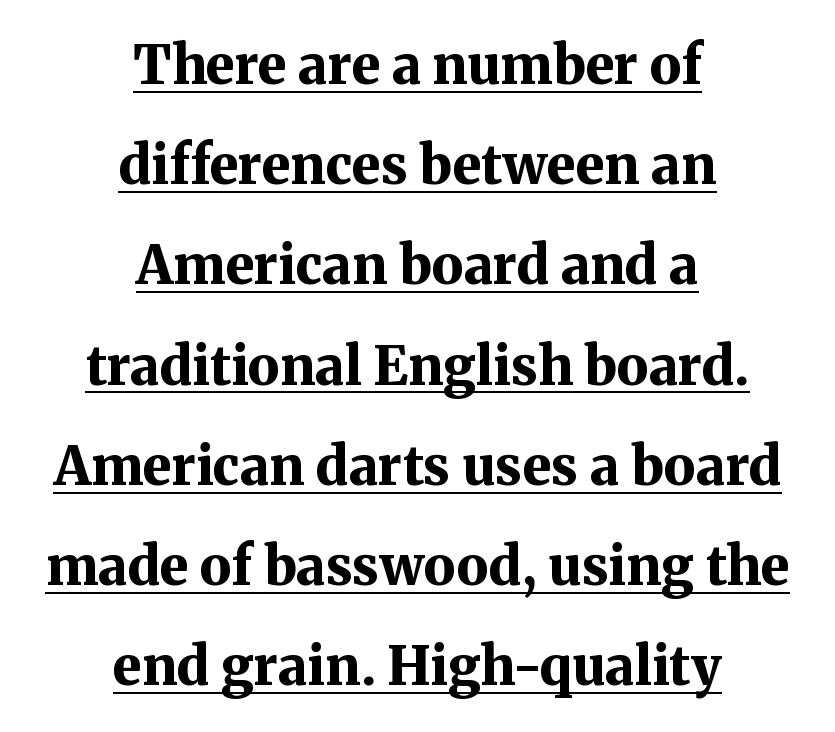
The image shows 53 px bold serif type, upright; set centered, line spacing 1.89x, normal letter spacing, underlined; medium stroke contrast and a medium x-height.
